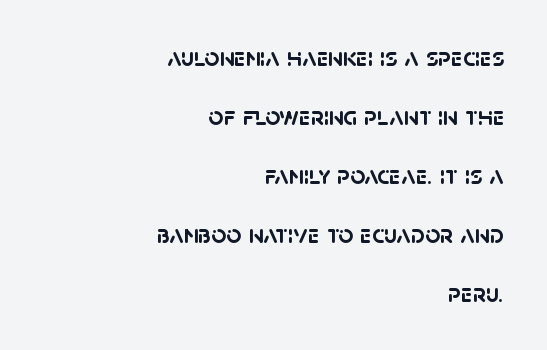
Q: Is the text bold? A: Yes.
Q: Is the text underlined? A: No.
Q: How is the paragraph aligned? A: Right-aligned.
Q: Is the spacing between letters normal or unusually wide? A: Normal.
Q: Is the spacing between lines tight, normal or loose? A: Loose.
